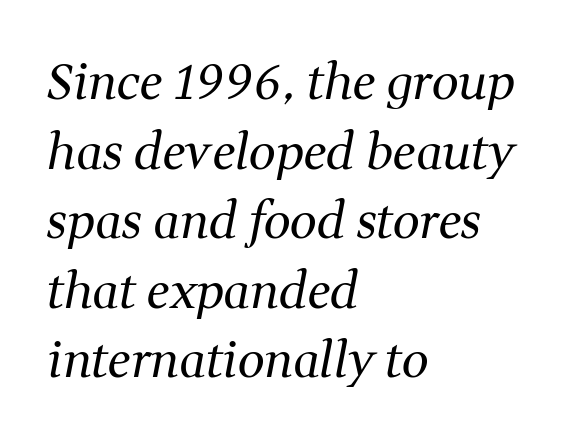
Q: Is the text bold? A: No.
Q: Is the text italic (slanted)? A: Yes, it leans right by about 11 degrees.
Q: Is the typeface a serif or a sans-serif typeface? A: Serif.
Q: Is the text underlined? A: No.
Q: How is the paragraph aligned? A: Left-aligned.
Q: Is the spacing between letters normal or unusually wide? A: Normal.
Q: Is the spacing between lines tight, normal or loose? A: Normal.
Q: Width (condensed, normal, or wide)? A: Normal.
Q: Stroke contrast? A: Medium.
Q: x-height? A: Medium.
Q: Monospaced? A: No.
